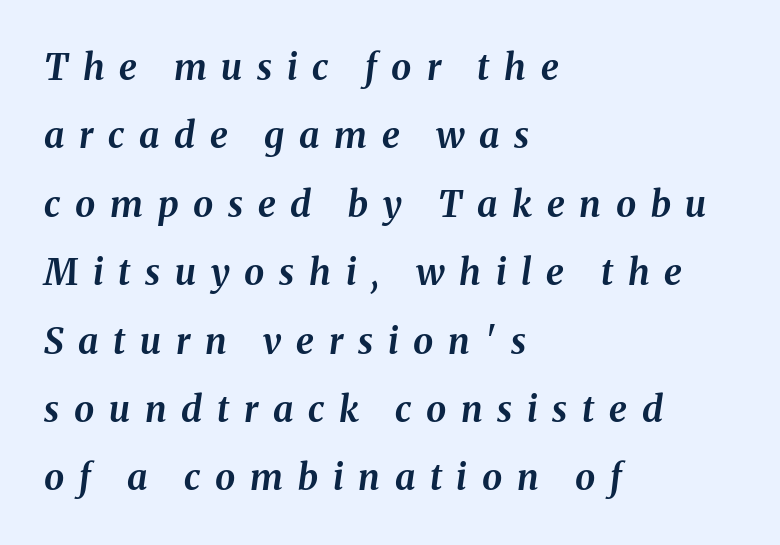
{"italic": "yes", "lean": "right", "slant_degrees": 8, "bold": "yes", "weight": "bold", "width": "normal", "stroke_contrast": "medium", "x_height": "medium", "monospaced": "no", "underline": "no", "align": "left", "line_spacing": "loose", "line_spacing_ratio": 1.9, "letter_spacing": "wide", "letter_spacing_em": 0.41, "glyph_px": 36}
